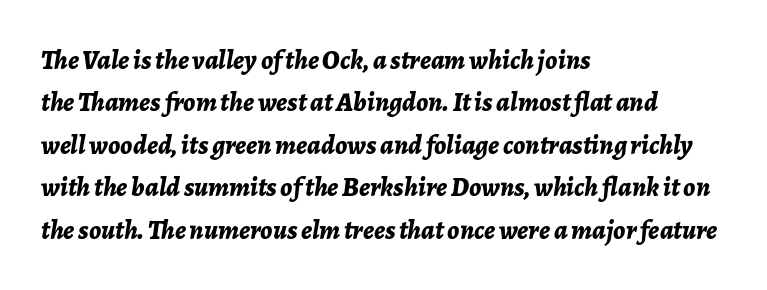
Q: Is the text bold? A: Yes.
Q: Is the text italic (slanted)? A: Yes, it leans right by about 7 degrees.
Q: Is the text underlined? A: No.
Q: How is the paragraph aligned? A: Left-aligned.
Q: Is the spacing between letters normal or unusually wide? A: Normal.
Q: Is the spacing between lines tight, normal or loose? A: Normal.
